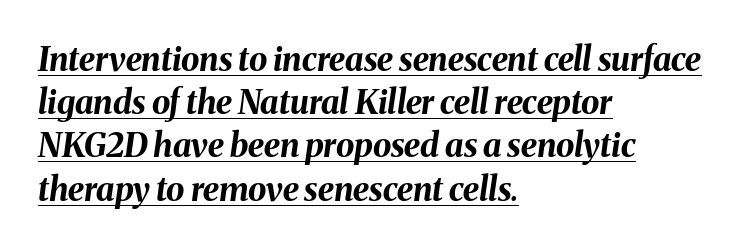
{"italic": "yes", "lean": "right", "slant_degrees": 8, "bold": "yes", "weight": "bold", "width": "normal", "stroke_contrast": "medium", "x_height": "medium", "monospaced": "no", "underline": "yes", "align": "left", "line_spacing": "normal", "line_spacing_ratio": 1.31, "letter_spacing": "normal", "letter_spacing_em": 0.0, "glyph_px": 33}
